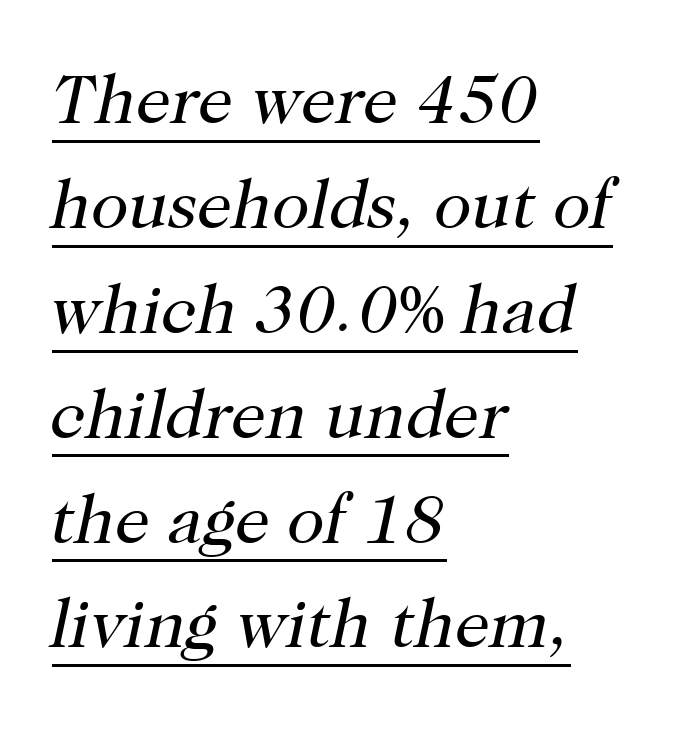
The image shows 69 px regular-weight serif type, italic (leaning right); set left-aligned, normal line spacing (1.52x), normal letter spacing, underlined; high stroke contrast and a medium x-height.
